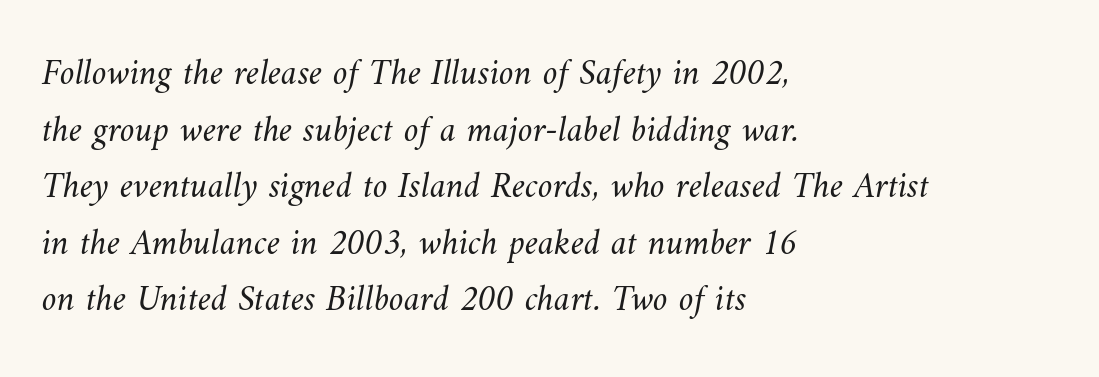
The passage is arranged the way most books set body copy — flush left. Rows of type keep a routine distance in the vertical direction. Caption: face not bold, strokes unweighted. Does extra space separate the letters? No, they use regular spacing. Descenders are the only things crossing below the line.
